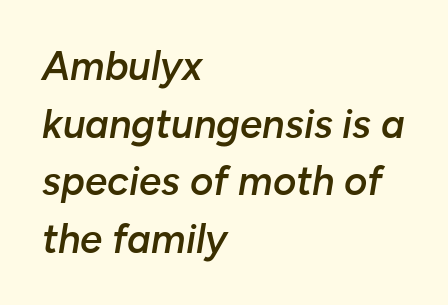
Q: Is the text bold? A: Semi-bold.
Q: Is the text italic (slanted)? A: Yes, it leans right by about 10 degrees.
Q: Is the text underlined? A: No.
Q: How is the paragraph aligned? A: Left-aligned.
Q: Is the spacing between letters normal or unusually wide? A: Normal.
Q: Is the spacing between lines tight, normal or loose? A: Normal.
Q: Width (condensed, normal, or wide)? A: Normal.
Q: Stroke contrast? A: Low.
Q: x-height? A: Medium.
Q: Monospaced? A: No.
